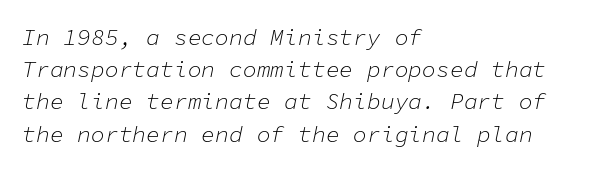
The rendering applies a slant to the glyphs. Characters follow at the spacing the type designer built in. Is the stroke heavy? The answer is a plain regular-or-lighter. Baseline-to-baseline distance is the conventional proportion of letter height.
